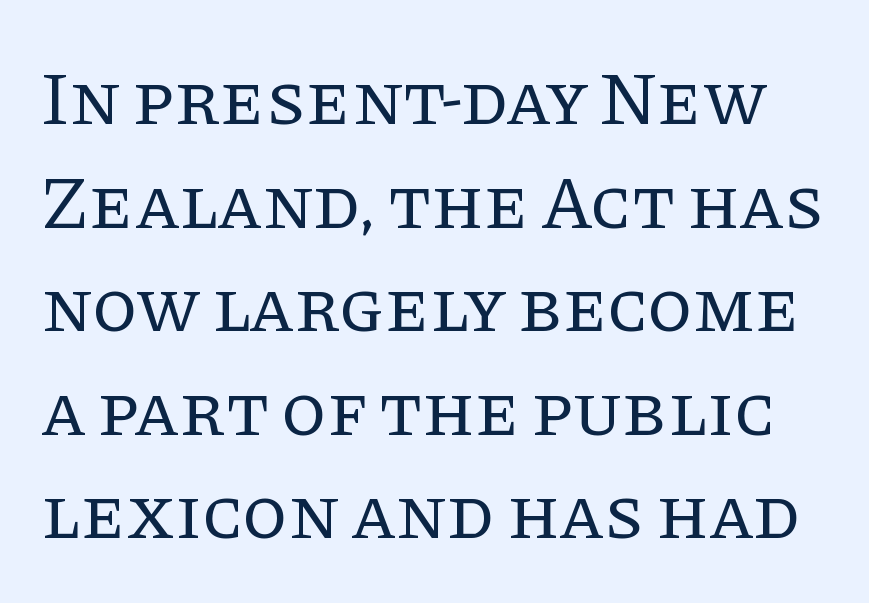
Q: Is the text bold? A: No.
Q: Is the text italic (slanted)? A: No, it is upright.
Q: Is the typeface a serif or a sans-serif typeface? A: Serif.
Q: Is the text underlined? A: No.
Q: Is the spacing between letters normal or unusually wide? A: Normal.
Q: Is the spacing between lines tight, normal or loose? A: Normal.
Q: Width (condensed, normal, or wide)? A: Normal.
Q: Stroke contrast? A: Low.
Q: x-height? A: Large.
Q: Monospaced? A: No.
